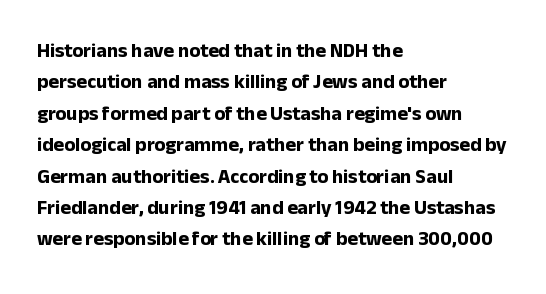
The image shows 20 px bold type, upright; set left-aligned, normal line spacing (1.57x), normal letter spacing, not underlined.
